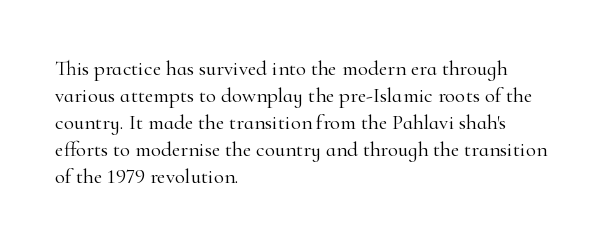
The image shows 21 px text type, upright; set left-aligned, normal line spacing (1.28x), normal letter spacing, not underlined.
